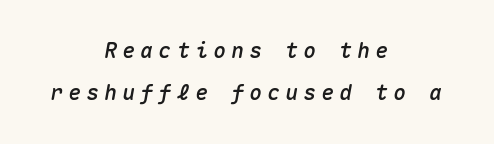
The image shows 21 px text type, italic (leaning right); set centered, loose line spacing (2.02x), unusually wide letter spacing (+0.26 em), not underlined.
